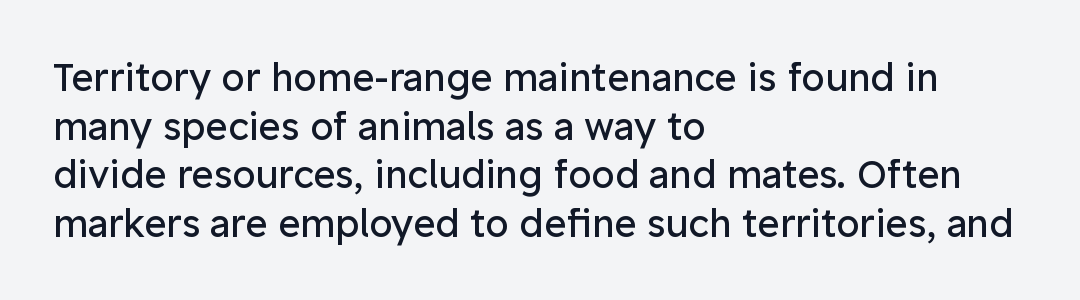
{"serif": "no", "italic": "no", "bold": "no", "weight": "regular", "width": "normal", "stroke_contrast": "low", "x_height": "medium", "monospaced": "no", "underline": "no", "align": "left", "line_spacing": "normal", "line_spacing_ratio": 1.28, "letter_spacing": "normal", "letter_spacing_em": 0.0, "glyph_px": 38}
